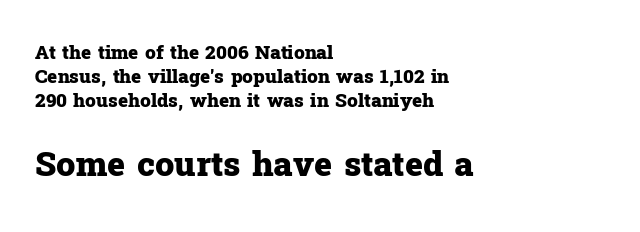
A typesetter would call this proportional, since set widths differ per character. Tracking here is standard; glyphs follow each other at the usual distance. The face used here appears at its bigger size in the lower chunk. The block of text has a typical density, with ordinary space between rows.
